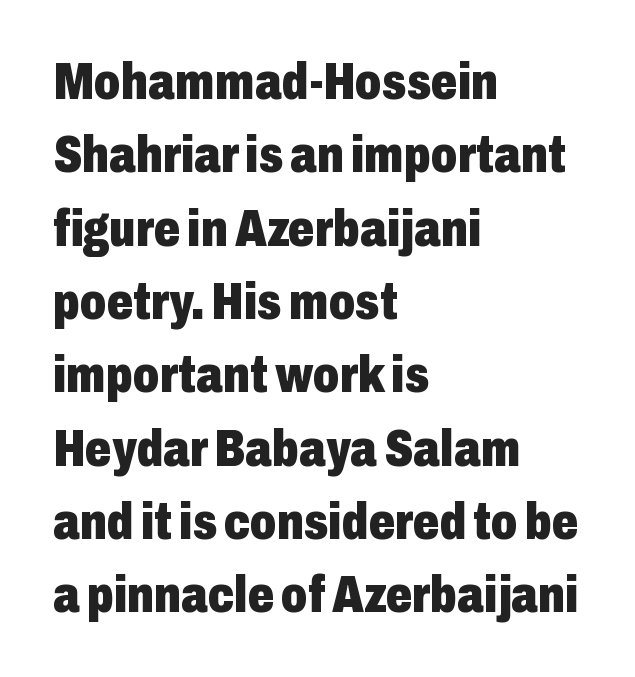
The image shows 52 px heavy, condensed sans-serif type, upright; set left-aligned, normal line spacing (1.41x), normal letter spacing, not underlined; low stroke contrast and a medium x-height.
